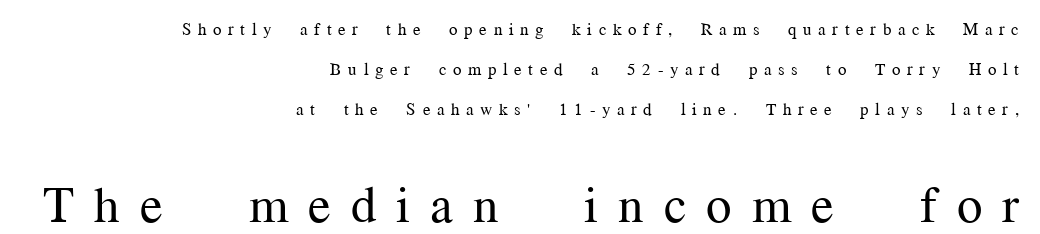
Q: Is the text bold? A: No.
Q: Is the text italic (slanted)? A: No, it is upright.
Q: Is the typeface a serif or a sans-serif typeface? A: Serif.
Q: Is the text underlined? A: No.
Q: How is the paragraph aligned? A: Right-aligned.
Q: Is the spacing between letters normal or unusually wide? A: Unusually wide.
Q: Is the spacing between lines tight, normal or loose? A: Loose.
Q: Which block of text is set in a larger size, the first (top) or the second (bottom)? A: The second (bottom) one.
Q: Width (condensed, normal, or wide)? A: Normal.
Q: Stroke contrast? A: Medium.
Q: x-height? A: Medium.
Q: Monospaced? A: No.
